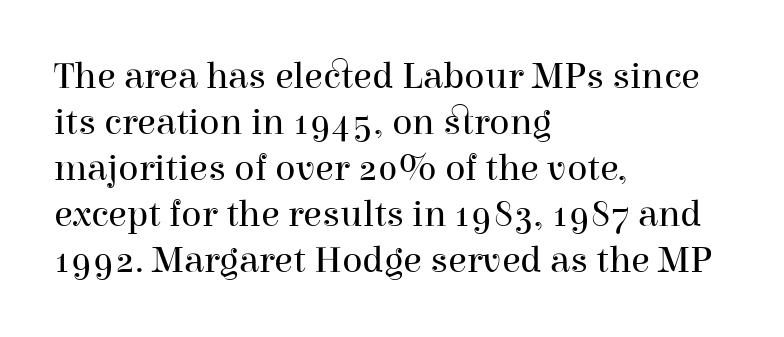
{"serif": "yes", "italic": "no", "bold": "no", "weight": "regular", "width": "normal", "stroke_contrast": "high", "x_height": "medium", "monospaced": "no", "underline": "no", "align": "left", "line_spacing_ratio": 1.21, "letter_spacing": "normal", "letter_spacing_em": 0.0, "glyph_px": 38}
